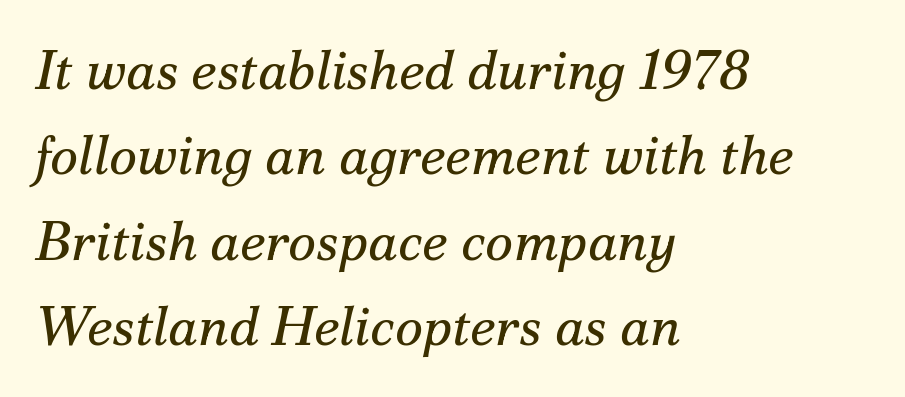
The image shows 54 px regular-weight serif type, italic (leaning right); set left-aligned, normal line spacing (1.58x), normal letter spacing, not underlined; medium stroke contrast and a small x-height.
